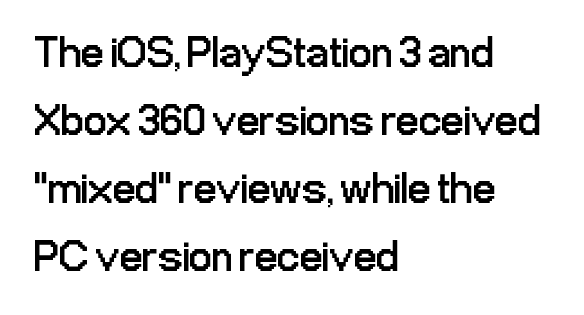
Q: Is the text bold? A: No.
Q: Is the text italic (slanted)? A: No, it is upright.
Q: Is the typeface a serif or a sans-serif typeface? A: Sans-serif.
Q: Is the text underlined? A: No.
Q: How is the paragraph aligned? A: Left-aligned.
Q: Is the spacing between letters normal or unusually wide? A: Normal.
Q: Is the spacing between lines tight, normal or loose? A: Normal.
Q: Width (condensed, normal, or wide)? A: Condensed.
Q: Stroke contrast? A: Low.
Q: x-height? A: Medium.
Q: Monospaced? A: No.
